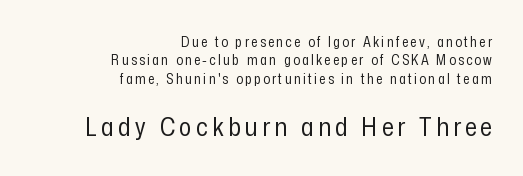
The image shows 26 px text type, upright; set right-aligned, normal line spacing (1.31x), not underlined; the second (bottom) block is 1.86x larger.
